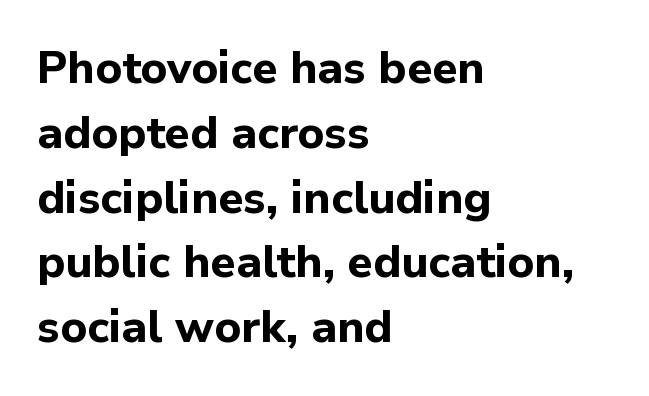
Type style note: lacks serifs. How heavy is the stroke? Heavy — this is a bold. Quick note: interline space is typical. The face used here is proportionally spaced, like ordinary book or web type. The strip under each line holds only bare page.
